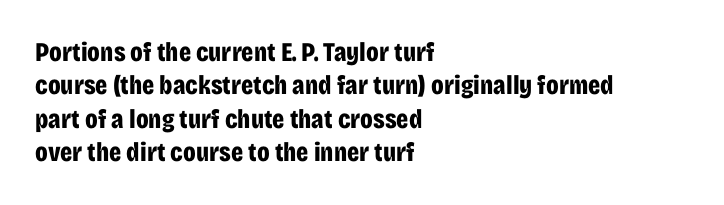
Q: Is the text bold? A: Yes.
Q: Is the text italic (slanted)? A: No, it is upright.
Q: Is the text underlined? A: No.
Q: How is the paragraph aligned? A: Left-aligned.
Q: Is the spacing between letters normal or unusually wide? A: Normal.
